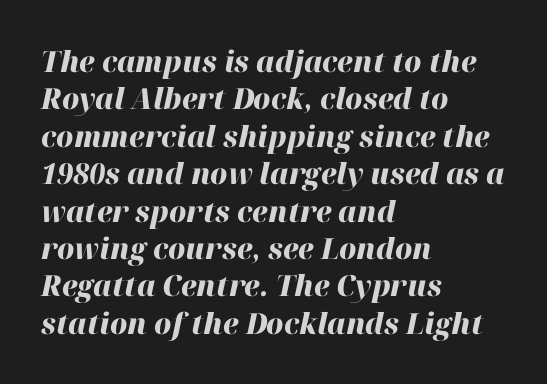
{"italic": "yes", "lean": "right", "slant_degrees": 12, "bold": "yes", "weight": "heavy", "width": "normal", "stroke_contrast": "high", "x_height": "medium", "monospaced": "no", "underline": "no", "align": "left", "line_spacing": "normal", "line_spacing_ratio": 1.29, "letter_spacing": "normal", "letter_spacing_em": 0.0, "glyph_px": 29}
